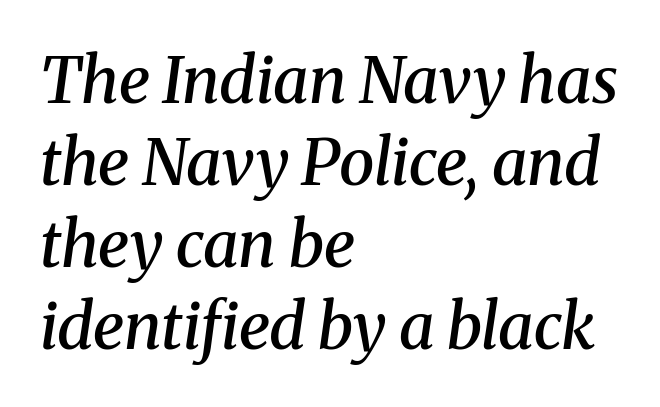
{"serif": "yes", "italic": "yes", "lean": "right", "slant_degrees": 8, "bold": "semi", "weight": "semibold", "width": "normal", "stroke_contrast": "medium", "x_height": "medium", "monospaced": "no", "underline": "no", "align": "left", "line_spacing": "normal", "line_spacing_ratio": 1.28, "letter_spacing": "normal", "letter_spacing_em": 0.0, "glyph_px": 64}
